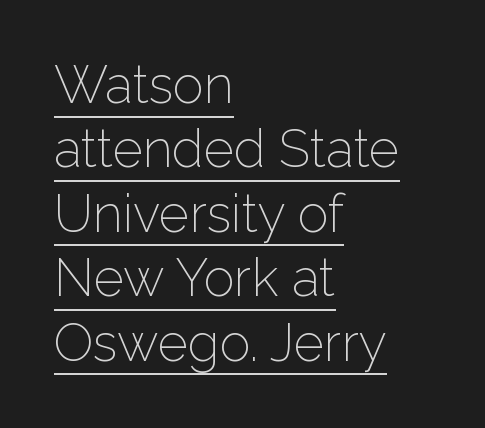
Q: Is the text bold? A: No.
Q: Is the text italic (slanted)? A: No, it is upright.
Q: Is the typeface a serif or a sans-serif typeface? A: Sans-serif.
Q: Is the text underlined? A: Yes.
Q: How is the paragraph aligned? A: Left-aligned.
Q: Is the spacing between letters normal or unusually wide? A: Normal.
Q: Width (condensed, normal, or wide)? A: Normal.
Q: Stroke contrast? A: Low.
Q: x-height? A: Medium.
Q: Monospaced? A: No.
